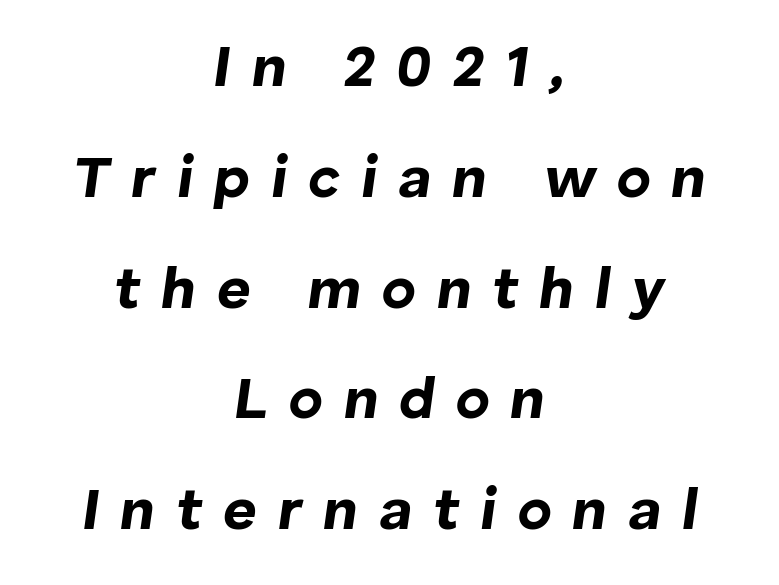
{"italic": "yes", "lean": "right", "slant_degrees": 8, "bold": "yes", "weight": "bold", "width": "normal", "stroke_contrast": "low", "x_height": "medium", "monospaced": "no", "underline": "no", "align": "center", "line_spacing": "loose", "line_spacing_ratio": 1.91, "letter_spacing": "wide", "letter_spacing_em": 0.36, "glyph_px": 58}
